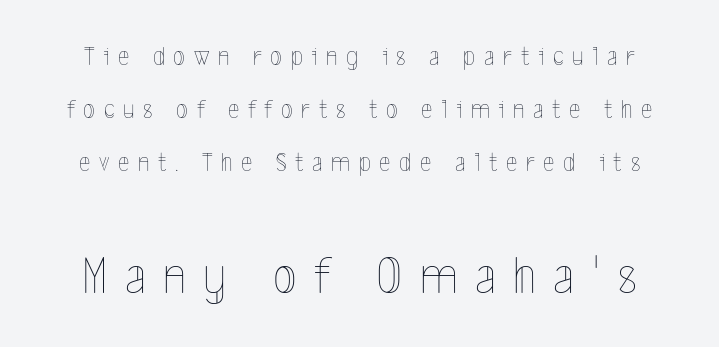
{"italic": "no", "bold": "no", "weight": "thin", "width": "condensed", "x_height": "medium", "monospaced": "no", "underline": "no", "line_spacing": "loose", "line_spacing_ratio": 1.97, "letter_spacing": "wide", "letter_spacing_em": 0.32, "larger_block": "second", "size_ratio": 2.0, "glyph_px": 54}
